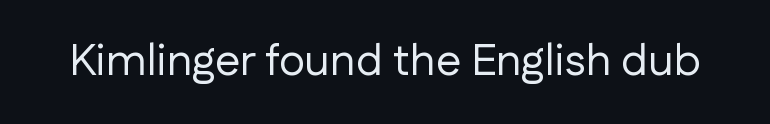
Q: Is the text bold? A: No.
Q: Is the text italic (slanted)? A: No, it is upright.
Q: Is the typeface a serif or a sans-serif typeface? A: Sans-serif.
Q: Is the text underlined? A: No.
Q: Is the spacing between letters normal or unusually wide? A: Normal.
Q: Width (condensed, normal, or wide)? A: Normal.
Q: Stroke contrast? A: Low.
Q: x-height? A: Medium.
Q: Monospaced? A: No.
